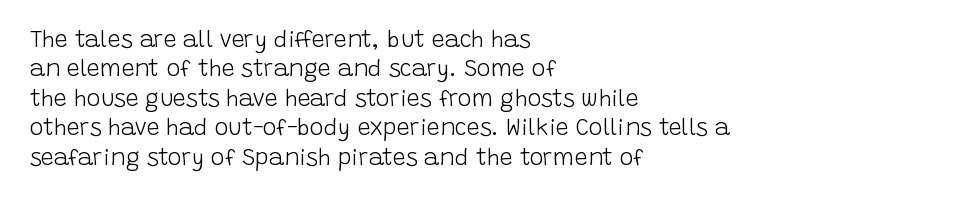
It's the straight-up-and-down kind of type. The face used here is rendered with its standard letterfit. The setting favours the left margin, as ordinary paragraphs usually do. This is not heavy type; no bold has been used. Interline gaps are of average width in this sample.
